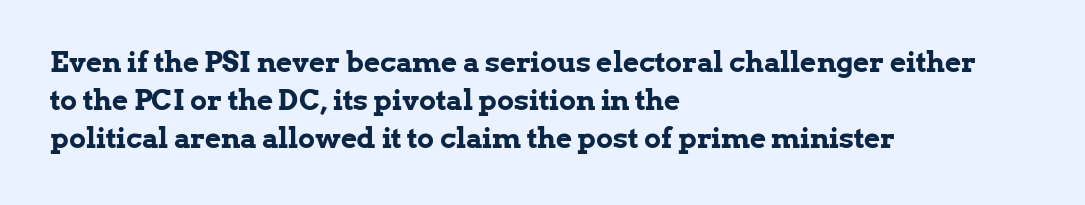
Characters remain perfectly vertical along every line. A typesetter would call this proportional, since set widths differ per character. A normal amount of white space separates one row of letters from the next. Type without underlining. You can tell from the footed stems that serif type was used.
